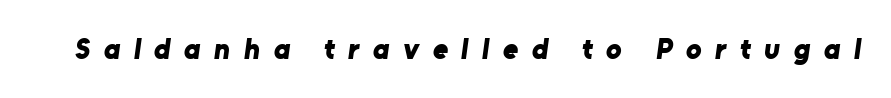
Nobody drew a line under any word here. Strong, thick strokes mark this as bold type. Short note: letters widely spaced. The passage shown is typeset with a sans-serif family. Spacing verdict: proportional, widths tailored to each character.
